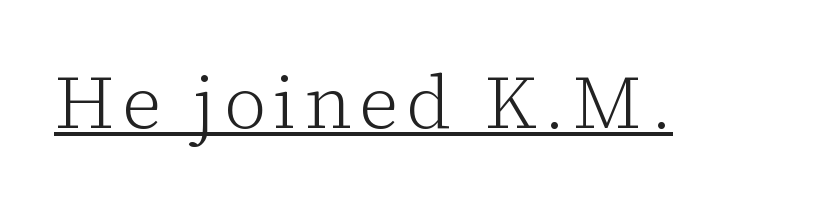
The image shows 75 px light serif type, upright; set underlined; low stroke contrast and a medium x-height.
